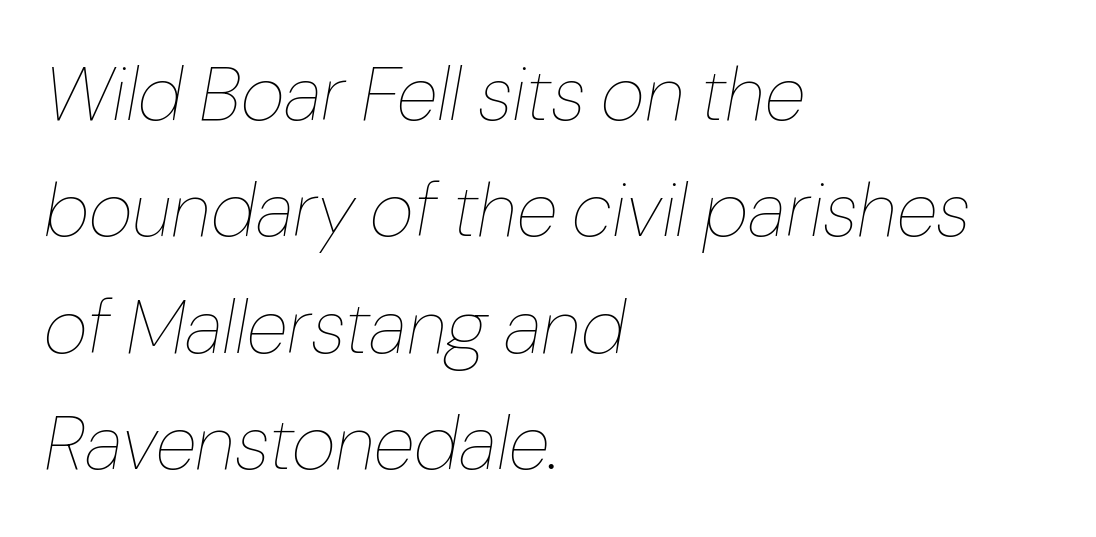
Q: Is the text bold? A: No.
Q: Is the text italic (slanted)? A: Yes, it leans right by about 10 degrees.
Q: Is the text underlined? A: No.
Q: How is the paragraph aligned? A: Left-aligned.
Q: Is the spacing between letters normal or unusually wide? A: Normal.
Q: Is the spacing between lines tight, normal or loose? A: Normal.
Q: Width (condensed, normal, or wide)? A: Normal.
Q: Stroke contrast? A: Low.
Q: x-height? A: Medium.
Q: Monospaced? A: No.
